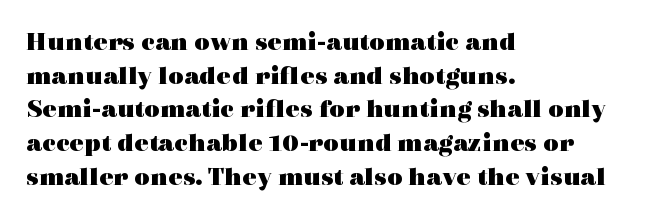
Q: Is the text bold? A: Yes.
Q: Is the text italic (slanted)? A: No, it is upright.
Q: Is the text underlined? A: No.
Q: How is the paragraph aligned? A: Left-aligned.
Q: Is the spacing between letters normal or unusually wide? A: Normal.
Q: Is the spacing between lines tight, normal or loose? A: Normal.
